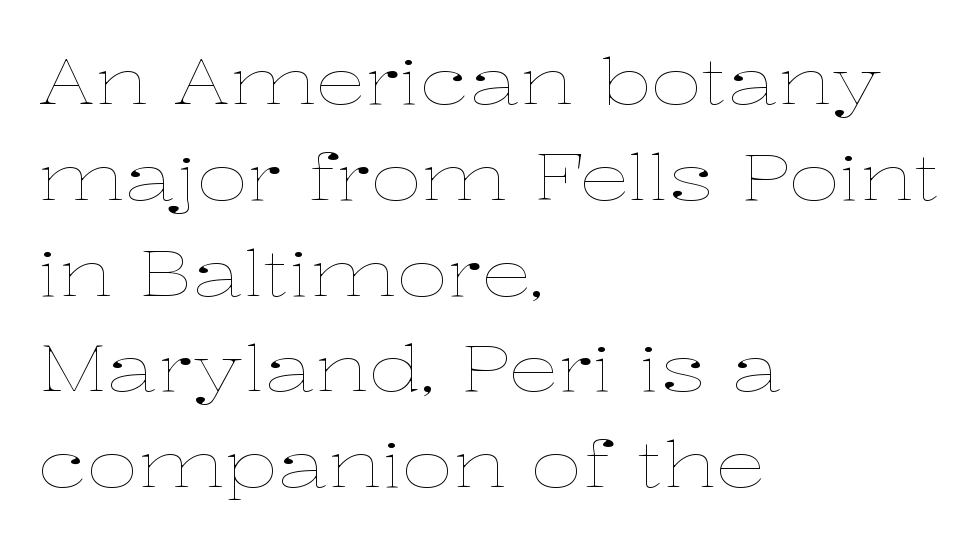
Q: Is the text bold? A: No.
Q: Is the text italic (slanted)? A: No, it is upright.
Q: Is the text underlined? A: No.
Q: How is the paragraph aligned? A: Left-aligned.
Q: Is the spacing between letters normal or unusually wide? A: Normal.
Q: Is the spacing between lines tight, normal or loose? A: Normal.
Q: Width (condensed, normal, or wide)? A: Wide.
Q: Stroke contrast? A: Low.
Q: x-height? A: Medium.
Q: Monospaced? A: No.
